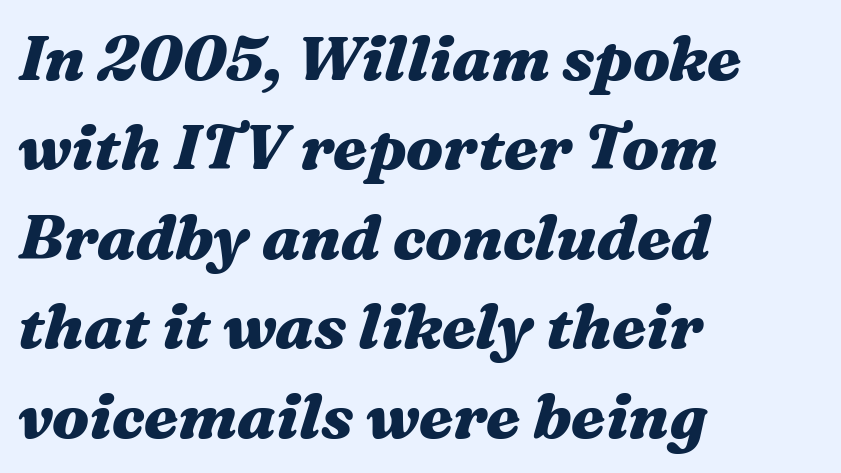
The horizontal fit of the characters is conventional and even. Where is the straight margin? On the left. The face used here has a pronounced slope to its letters. This is heavy type, rendered in bold. Each new line begins a customary step beneath the previous one.
